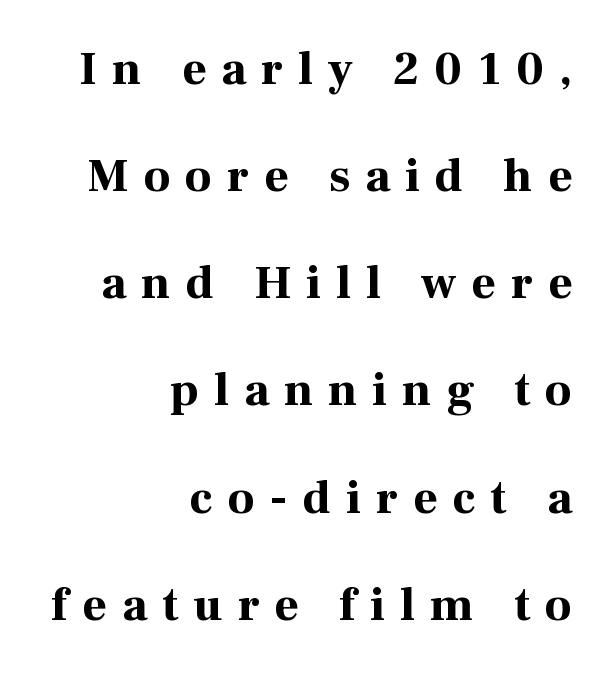
The image shows 47 px bold serif type, upright; set right-aligned, loose line spacing (2.28x), unusually wide letter spacing (+0.32 em), not underlined; high stroke contrast and a medium x-height.
